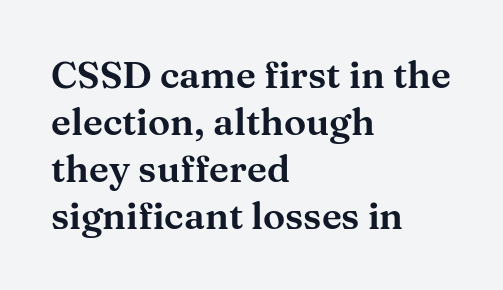
{"serif": "yes", "italic": "no", "width": "wide", "stroke_contrast": "medium", "x_height": "medium", "monospaced": "no", "underline": "no", "align": "left", "line_spacing": "normal", "line_spacing_ratio": 1.27, "letter_spacing": "normal", "letter_spacing_em": 0.0, "glyph_px": 37}
